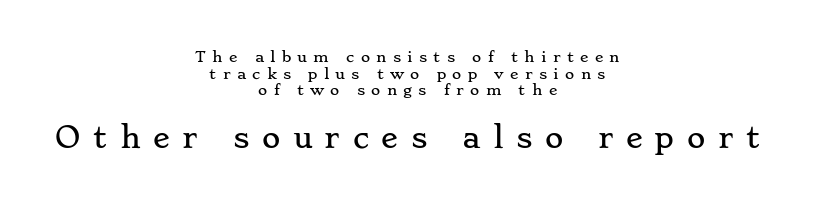
Each row of text sits above clean, open space. You could not count columns in this text — the font is proportionally spaced. Observe the serifs anchoring each vertical stroke in this sample. No italicization has been applied; the sample stays upright. The type is letterspaced generously, with wide tracking.
